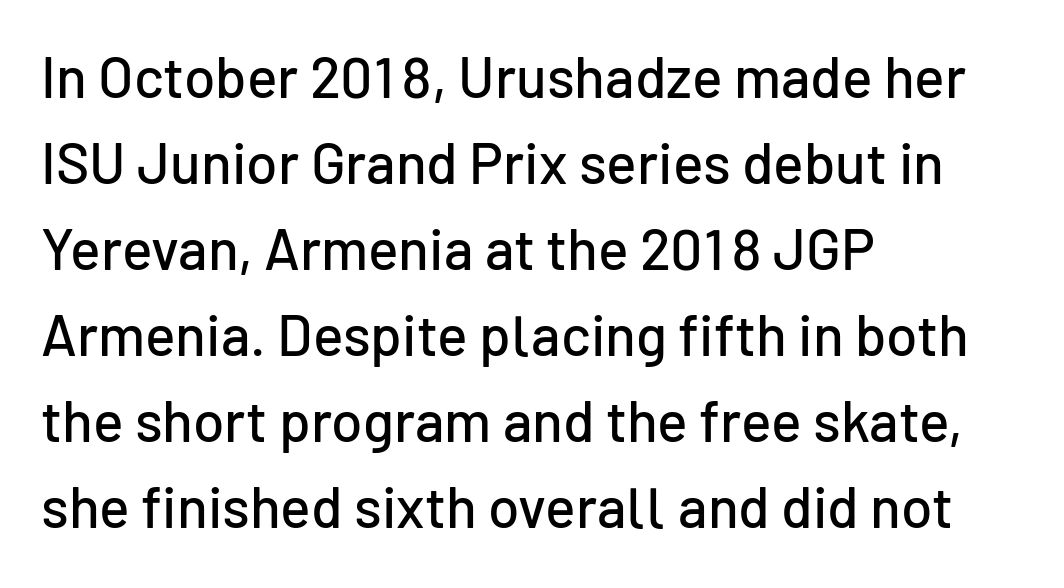
Q: Is the text italic (slanted)? A: No, it is upright.
Q: Is the typeface a serif or a sans-serif typeface? A: Sans-serif.
Q: Is the text underlined? A: No.
Q: How is the paragraph aligned? A: Left-aligned.
Q: Is the spacing between letters normal or unusually wide? A: Normal.
Q: Is the spacing between lines tight, normal or loose? A: Normal.
Q: Width (condensed, normal, or wide)? A: Normal.
Q: Stroke contrast? A: Low.
Q: x-height? A: Medium.
Q: Monospaced? A: No.
